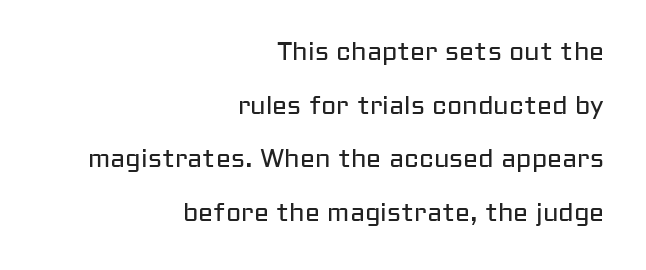
Q: Is the text bold? A: No.
Q: Is the text italic (slanted)? A: No, it is upright.
Q: Is the text underlined? A: No.
Q: How is the paragraph aligned? A: Right-aligned.
Q: Is the spacing between letters normal or unusually wide? A: Normal.
Q: Is the spacing between lines tight, normal or loose? A: Loose.
